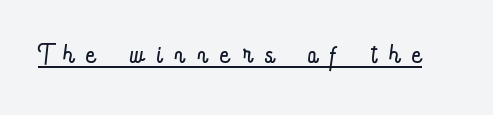
Q: Is the text bold? A: No.
Q: Is the text underlined? A: Yes.
Q: Is the spacing between letters normal or unusually wide? A: Unusually wide.
Q: Width (condensed, normal, or wide)? A: Condensed.
Q: Stroke contrast? A: Low.
Q: x-height? A: Small.
Q: Monospaced? A: No.
